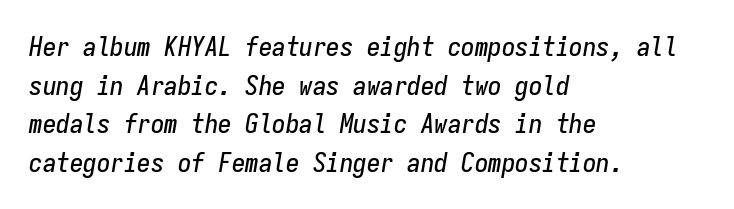
The gap between lines stays unmarked. This block has exactly the height ordinary leading produces. Horizontal alignment here is leftward, the default for most running prose. Here the glyphs are tracked normally, forming tight word shapes. Compared with ordinary roman type, these characters are visibly tilted.
